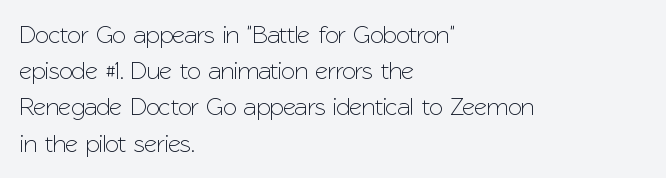
{"italic": "no", "underline": "no", "align": "left", "line_spacing": "normal", "line_spacing_ratio": 1.45, "letter_spacing": "normal", "letter_spacing_em": 0.0, "glyph_px": 25}
